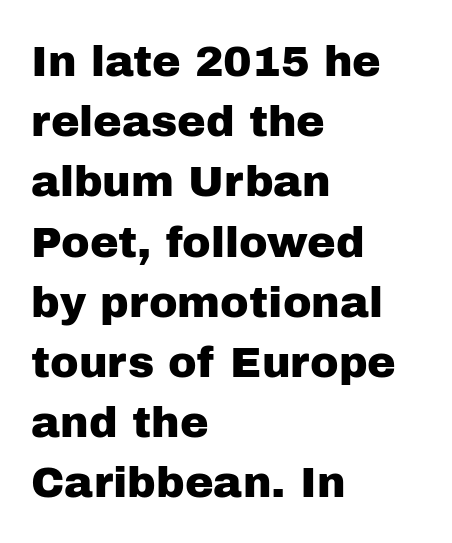
{"serif": "no", "italic": "no", "width": "normal", "stroke_contrast": "low", "x_height": "medium", "monospaced": "no", "underline": "no", "align": "left", "line_spacing": "normal", "line_spacing_ratio": 1.4, "letter_spacing": "normal", "letter_spacing_em": 0.0, "glyph_px": 43}
